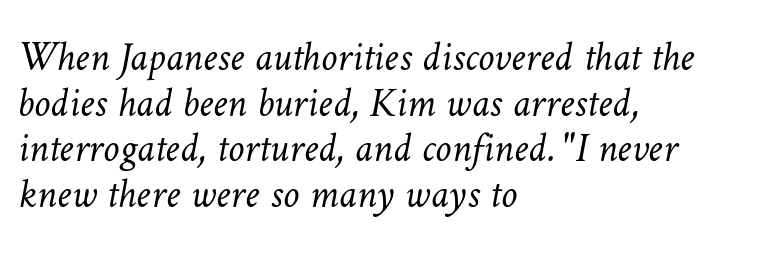
{"bold": "no", "weight": "light", "width": "normal", "stroke_contrast": "low", "x_height": "medium", "monospaced": "no", "underline": "no", "align": "left", "line_spacing": "tight", "line_spacing_ratio": 1.11, "letter_spacing": "normal", "letter_spacing_em": 0.0, "glyph_px": 41}
